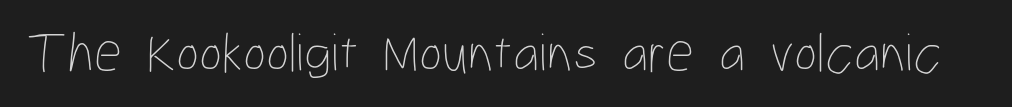
The image shows 55 px thin, condensed type, upright; set normal letter spacing, not underlined; low stroke contrast and a medium x-height.
